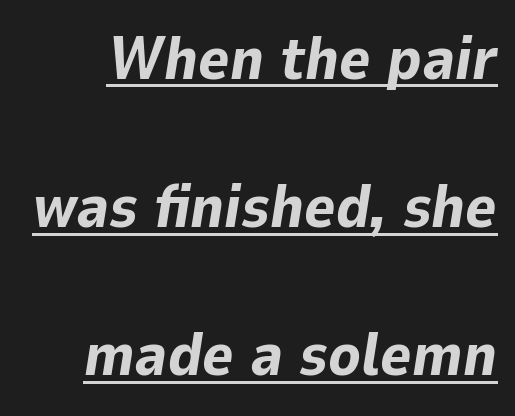
The image shows 60 px bold type, italic (leaning right); set loose line spacing (2.47x), normal letter spacing, underlined; low stroke contrast and a medium x-height.
